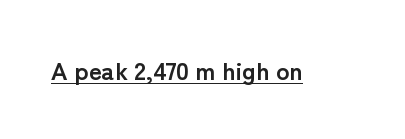
The image shows 25 px bold type, upright; set normal letter spacing, underlined.
